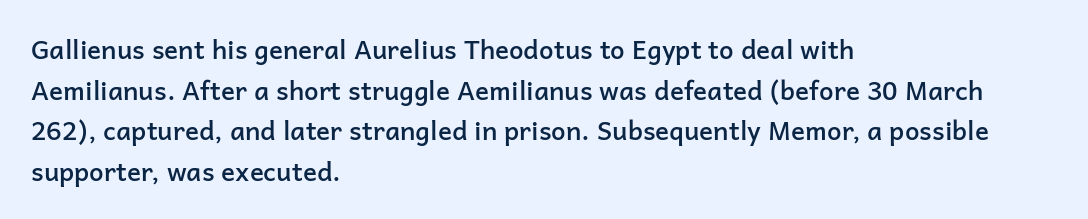
The image shows 26 px text type, upright; set left-aligned, normal line spacing (1.56x), normal letter spacing, not underlined.
